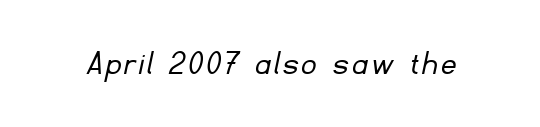
The image shows 36 px light sans-serif type; set not underlined; low stroke contrast and a small x-height.
